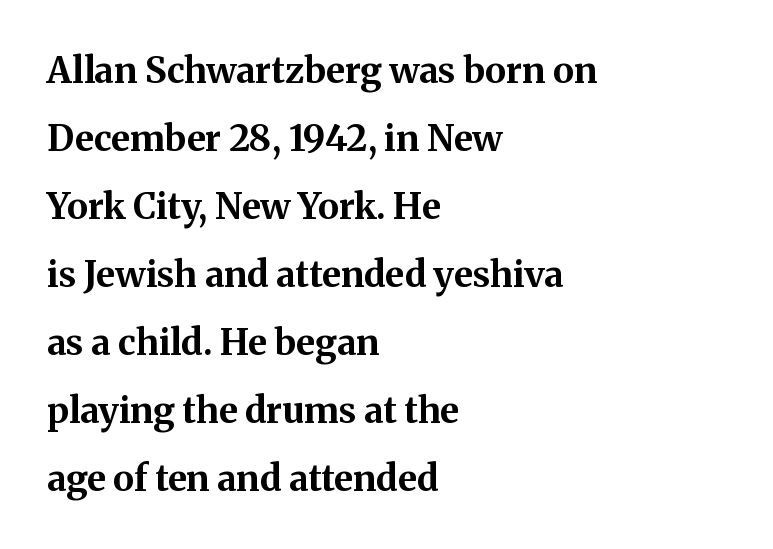
Note: serifs present on the glyphs. Check under the words: just untouched page. Posture: straight, roman, zero tilt. Spacing verdict: proportional, widths tailored to each character. Casual observation: everything's shoved over to the left. A full-strength bold gives these letters their thick strokes.
